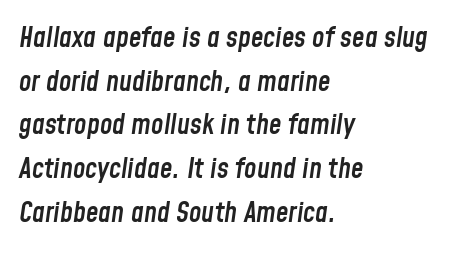
The image shows 28 px semibold, condensed type, italic (leaning right); set left-aligned, normal line spacing (1.56x), normal letter spacing, not underlined; low stroke contrast and a medium x-height.
